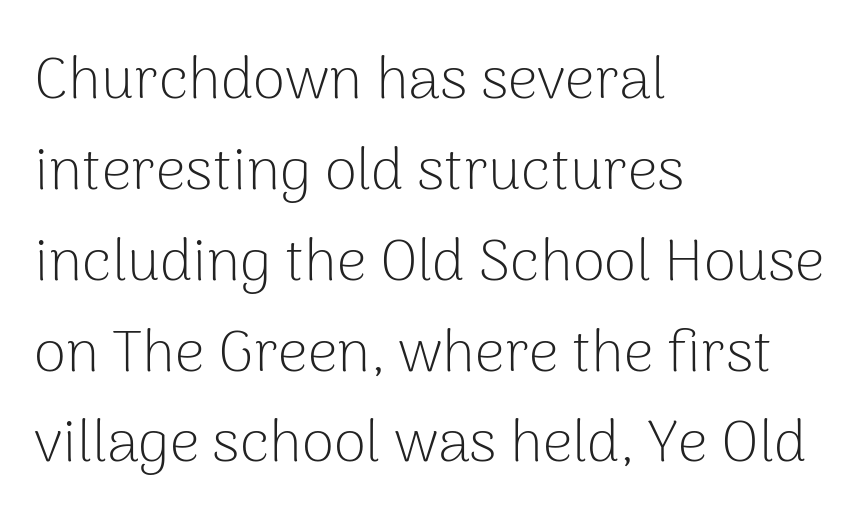
Q: Is the text bold? A: No.
Q: Is the text italic (slanted)? A: No, it is upright.
Q: Is the typeface a serif or a sans-serif typeface? A: Sans-serif.
Q: Is the text underlined? A: No.
Q: How is the paragraph aligned? A: Left-aligned.
Q: Is the spacing between letters normal or unusually wide? A: Normal.
Q: Is the spacing between lines tight, normal or loose? A: Normal.
Q: Width (condensed, normal, or wide)? A: Normal.
Q: Stroke contrast? A: Low.
Q: x-height? A: Medium.
Q: Monospaced? A: No.
